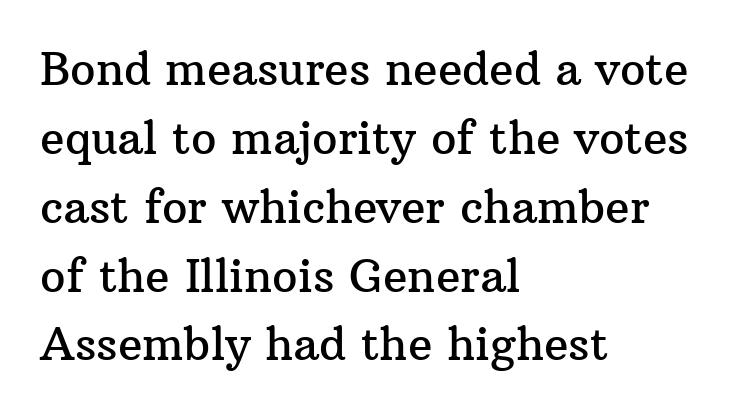
The image shows 45 px serif type, upright; set left-aligned, normal line spacing (1.53x), normal letter spacing, not underlined; medium stroke contrast and a medium x-height.
